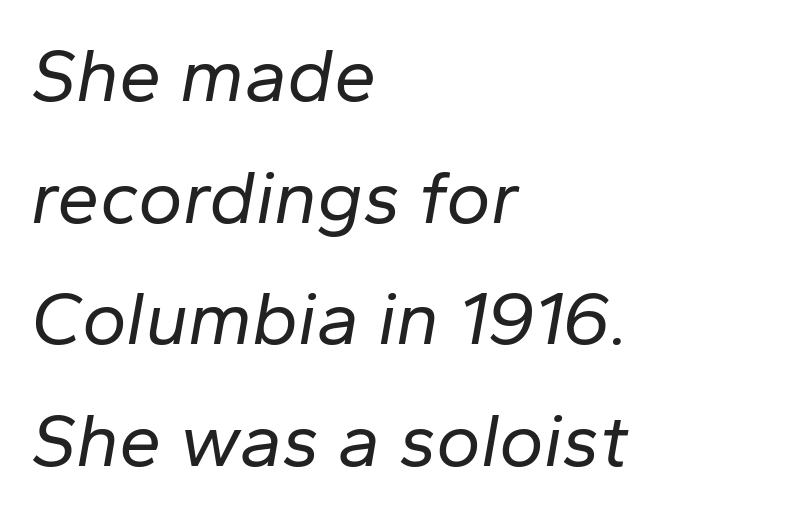
Q: Is the text bold? A: No.
Q: Is the text italic (slanted)? A: Yes, it leans right by about 10 degrees.
Q: Is the text underlined? A: No.
Q: How is the paragraph aligned? A: Left-aligned.
Q: Is the spacing between letters normal or unusually wide? A: Normal.
Q: Is the spacing between lines tight, normal or loose? A: Normal.
Q: Width (condensed, normal, or wide)? A: Normal.
Q: Stroke contrast? A: Low.
Q: x-height? A: Medium.
Q: Monospaced? A: No.
